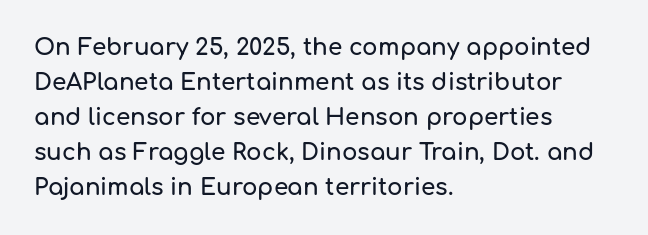
The image shows 23 px text type, upright; set left-aligned, normal line spacing (1.52x), normal letter spacing, not underlined.
